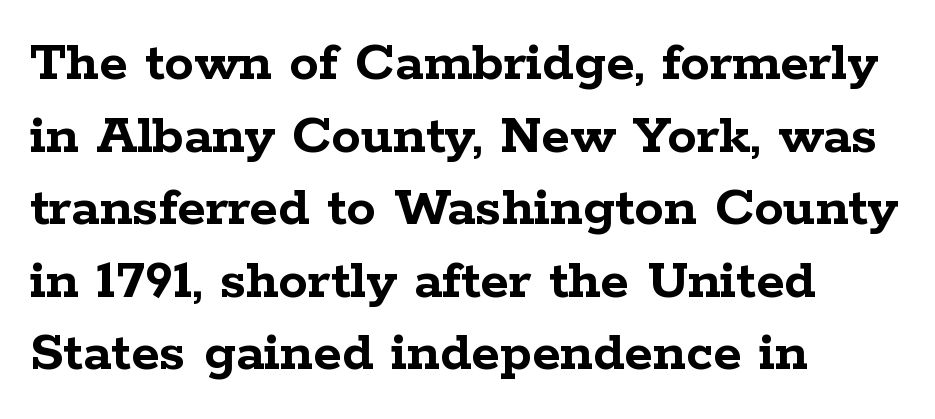
Q: Is the text bold? A: Yes.
Q: Is the text italic (slanted)? A: No, it is upright.
Q: Is the typeface a serif or a sans-serif typeface? A: Serif.
Q: Is the text underlined? A: No.
Q: How is the paragraph aligned? A: Left-aligned.
Q: Is the spacing between letters normal or unusually wide? A: Normal.
Q: Width (condensed, normal, or wide)? A: Wide.
Q: Stroke contrast? A: Low.
Q: x-height? A: Medium.
Q: Monospaced? A: No.
